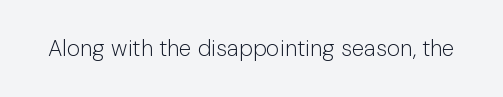
The image shows 23 px text type, upright; set normal letter spacing, not underlined.
